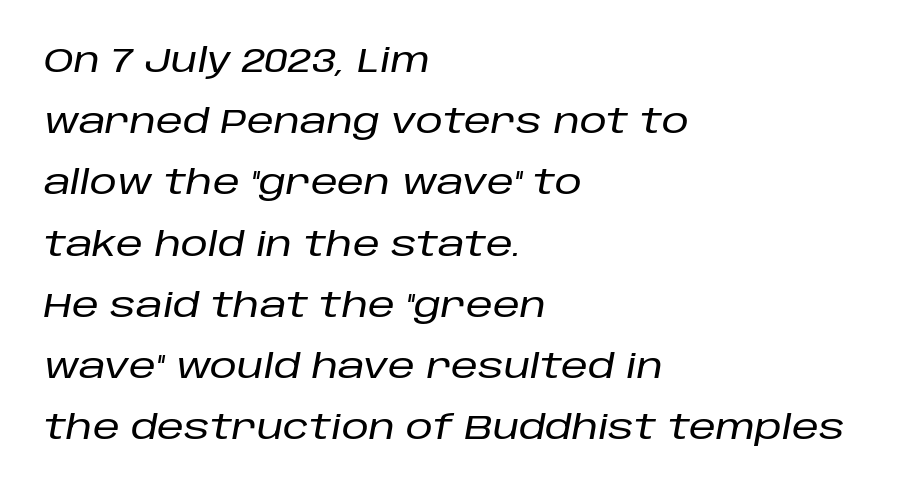
{"italic": "yes", "lean": "right", "slant_degrees": 10, "width": "normal", "stroke_contrast": "low", "x_height": "large", "monospaced": "no", "underline": "no", "align": "left", "line_spacing_ratio": 1.8, "letter_spacing": "normal", "letter_spacing_em": 0.0, "glyph_px": 34}
